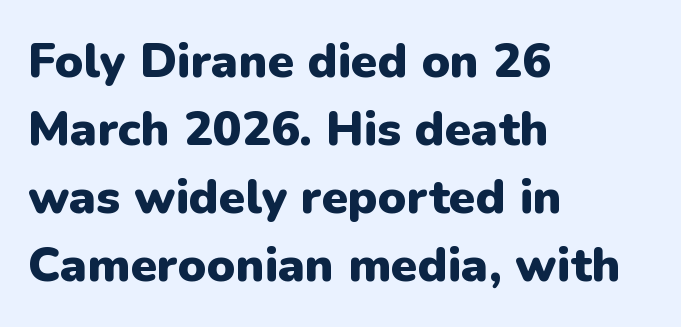
{"serif": "no", "italic": "no", "bold": "yes", "weight": "heavy", "width": "normal", "stroke_contrast": "low", "x_height": "medium", "monospaced": "no", "underline": "no", "align": "left", "line_spacing": "normal", "line_spacing_ratio": 1.42, "letter_spacing": "normal", "letter_spacing_em": 0.0, "glyph_px": 48}
